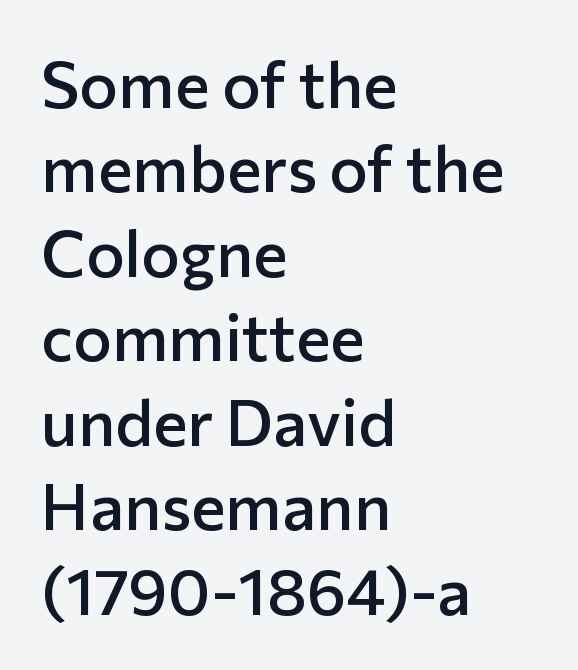
{"serif": "no", "italic": "no", "bold": "semi", "weight": "semibold", "width": "normal", "stroke_contrast": "low", "x_height": "medium", "monospaced": "no", "underline": "no", "align": "left", "line_spacing": "normal", "line_spacing_ratio": 1.3, "letter_spacing": "normal", "letter_spacing_em": 0.0, "glyph_px": 65}
